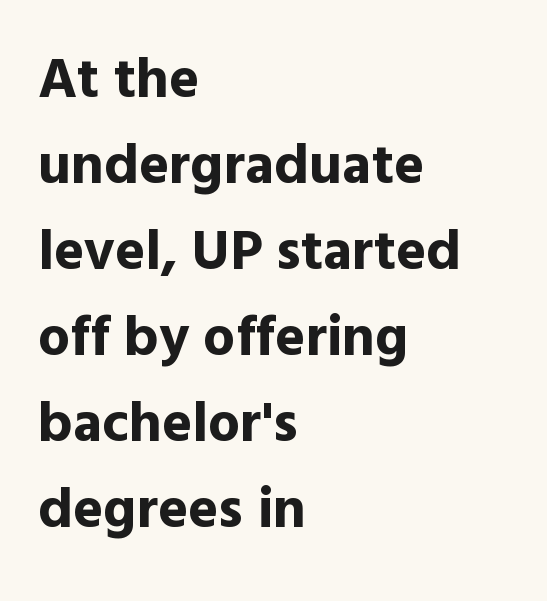
The face used here is a sans, in the tradition of grotesques and geometrics. A roman cut, with each character standing at attention. Strokes here are thick enough to call this a true bold. No word sits above an underline. The lines sit at an ordinary, default distance from one another. Reading down the block, your eye returns to a fixed left position each line.
